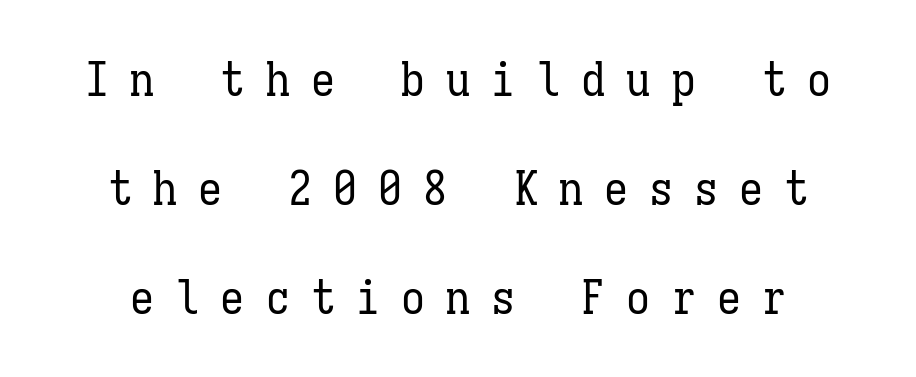
The image shows 48 px regular-weight, condensed type, upright, monospaced; set loose line spacing (2.27x), unusually wide letter spacing (+0.44 em), not underlined; low stroke contrast and a medium x-height.
